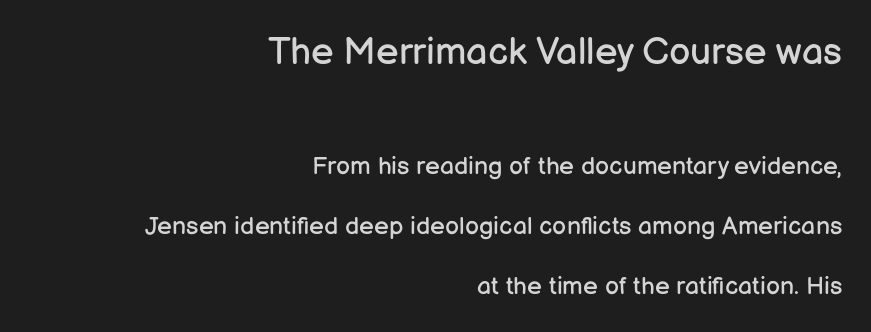
The image shows 38 px regular-weight sans-serif type, upright; set right-aligned, loose line spacing (2.41x), normal letter spacing, not underlined; the first (top) block is 1.52x larger; low stroke contrast and a medium x-height.
